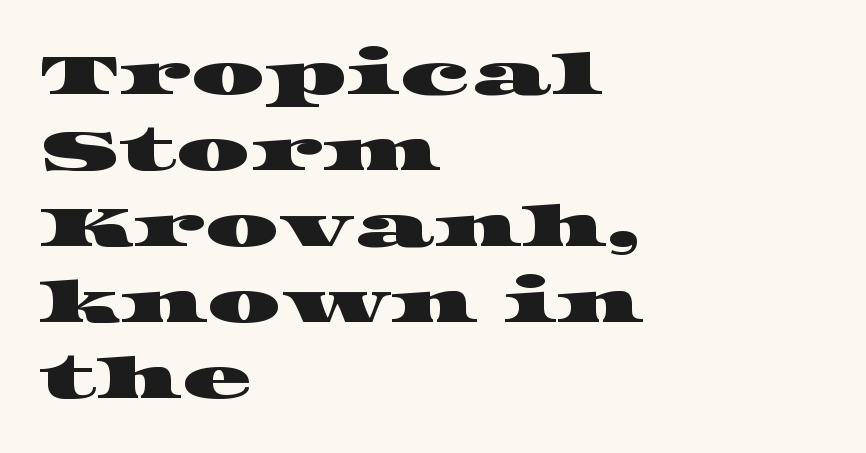
The image shows 58 px wide serif type; set left-aligned, normal line spacing (1.31x), normal letter spacing, not underlined; high stroke contrast and a large x-height.
